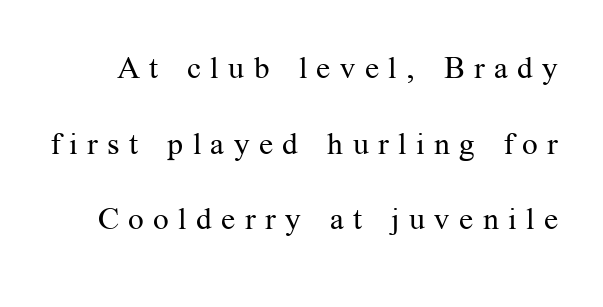
Each new line begins a long way beneath the previous one. The letters stand upright; this is a roman face. Short note: letters widely spaced. The passage shown is not underscored anywhere. Summary of weight: not heavy and not bold.
